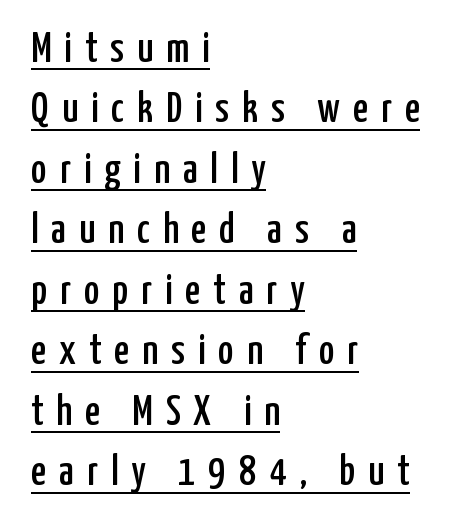
Q: Is the text italic (slanted)? A: No, it is upright.
Q: Is the typeface a serif or a sans-serif typeface? A: Sans-serif.
Q: Is the text underlined? A: Yes.
Q: How is the paragraph aligned? A: Left-aligned.
Q: Is the spacing between letters normal or unusually wide? A: Unusually wide.
Q: Is the spacing between lines tight, normal or loose? A: Normal.
Q: Width (condensed, normal, or wide)? A: Condensed.
Q: Stroke contrast? A: Low.
Q: x-height? A: Medium.
Q: Monospaced? A: No.
